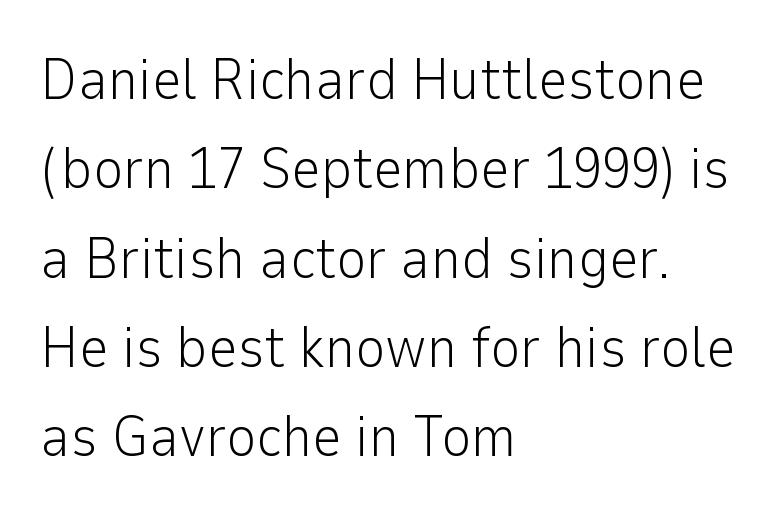
{"serif": "no", "italic": "no", "bold": "no", "weight": "light", "width": "normal", "stroke_contrast": "low", "x_height": "medium", "monospaced": "no", "underline": "no", "align": "left", "line_spacing": "normal", "line_spacing_ratio": 1.54, "letter_spacing": "normal", "letter_spacing_em": 0.0, "glyph_px": 58}
